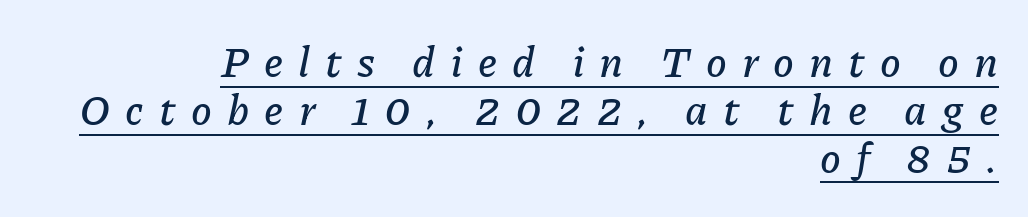
Compared with typical paragraphs, the rows here are closer together. Compared with ordinary roman type, these characters are visibly tilted. Teacher's note: observe the even right margin — that is flush-right alignment. Does extra space separate the letters? Yes, quite a lot of it. The typesetter has applied underlining to the passage shown.
